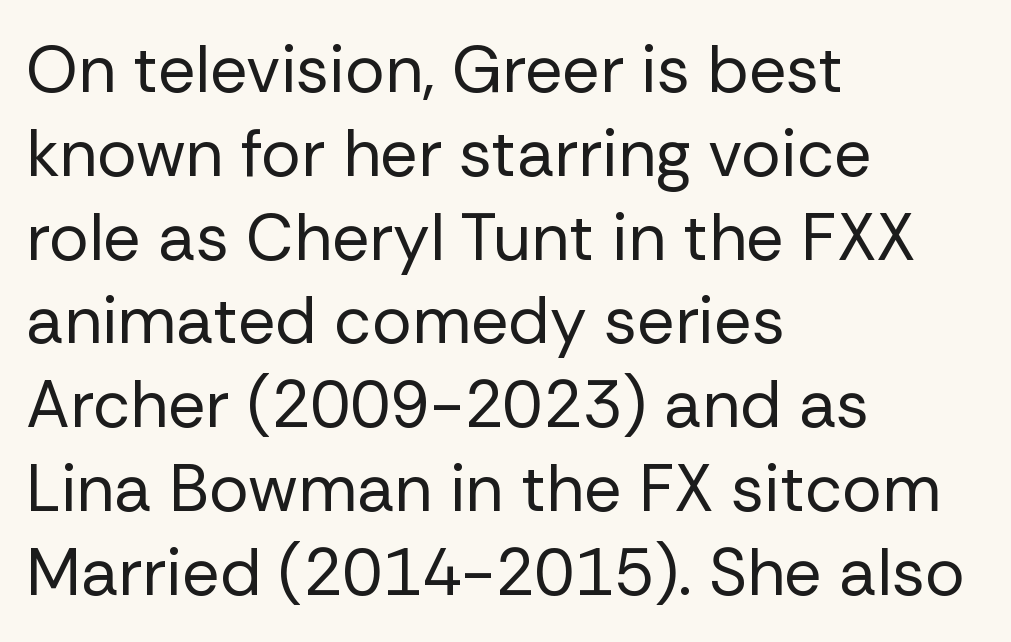
Q: Is the text bold? A: No.
Q: Is the text italic (slanted)? A: No, it is upright.
Q: Is the typeface a serif or a sans-serif typeface? A: Sans-serif.
Q: Is the text underlined? A: No.
Q: How is the paragraph aligned? A: Left-aligned.
Q: Is the spacing between letters normal or unusually wide? A: Normal.
Q: Is the spacing between lines tight, normal or loose? A: Normal.
Q: Width (condensed, normal, or wide)? A: Normal.
Q: Stroke contrast? A: Low.
Q: x-height? A: Medium.
Q: Monospaced? A: No.
